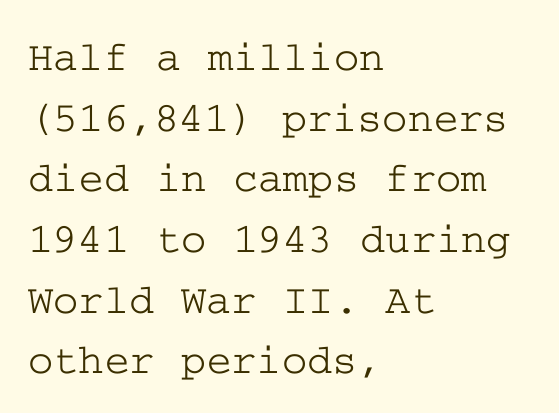
{"serif": "yes", "italic": "no", "width": "wide", "stroke_contrast": "low", "x_height": "medium", "underline": "no", "align": "left", "line_spacing": "normal", "line_spacing_ratio": 1.41, "letter_spacing": "normal", "letter_spacing_em": 0.0, "glyph_px": 43}
